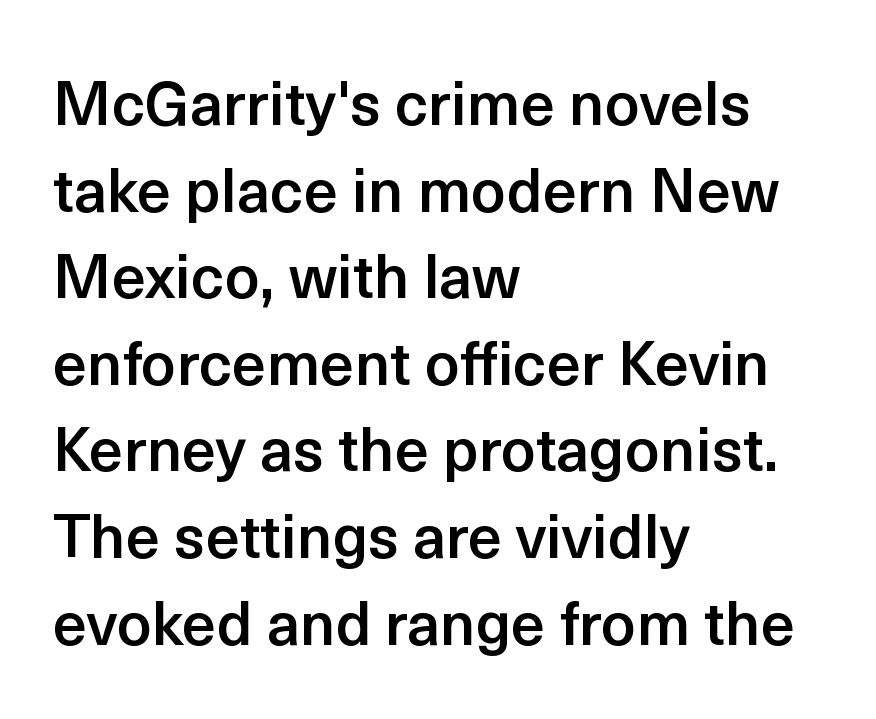
{"serif": "no", "italic": "no", "bold": "semi", "weight": "semibold", "width": "normal", "x_height": "medium", "monospaced": "no", "underline": "no", "align": "left", "line_spacing": "normal", "line_spacing_ratio": 1.42, "letter_spacing": "normal", "letter_spacing_em": 0.0, "glyph_px": 61}
